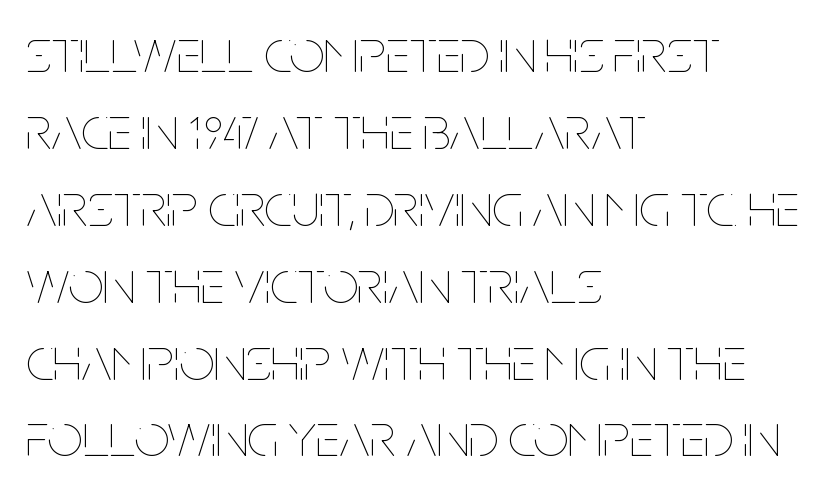
{"italic": "no", "bold": "no", "weight": "thin", "width": "condensed", "stroke_contrast": "low", "x_height": "large", "monospaced": "no", "underline": "no", "align": "left", "line_spacing_ratio": 1.24, "letter_spacing": "normal", "letter_spacing_em": 0.0, "glyph_px": 62}
